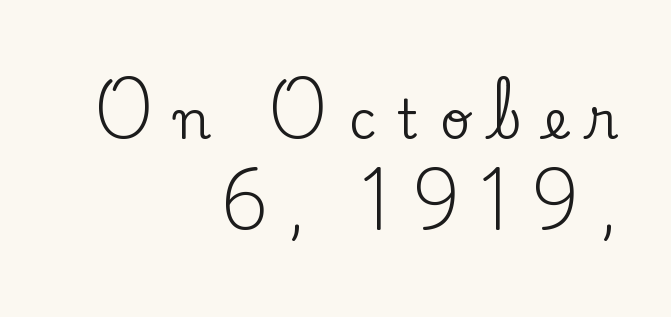
{"serif": "yes", "italic": "no", "width": "normal", "stroke_contrast": "low", "x_height": "small", "monospaced": "no", "underline": "no", "align": "right", "line_spacing_ratio": 1.72, "letter_spacing": "wide", "letter_spacing_em": 0.39, "glyph_px": 53}
